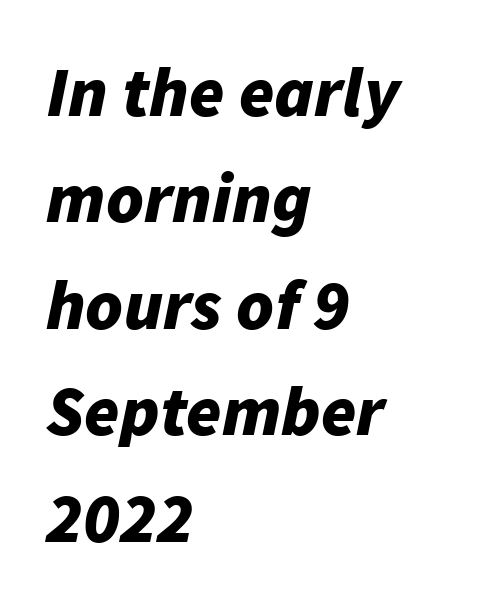
Q: Is the text bold? A: Yes.
Q: Is the text italic (slanted)? A: Yes, it leans right by about 11 degrees.
Q: Is the text underlined? A: No.
Q: How is the paragraph aligned? A: Left-aligned.
Q: Is the spacing between letters normal or unusually wide? A: Normal.
Q: Is the spacing between lines tight, normal or loose? A: Normal.
Q: Width (condensed, normal, or wide)? A: Normal.
Q: Stroke contrast? A: Low.
Q: x-height? A: Medium.
Q: Monospaced? A: No.
